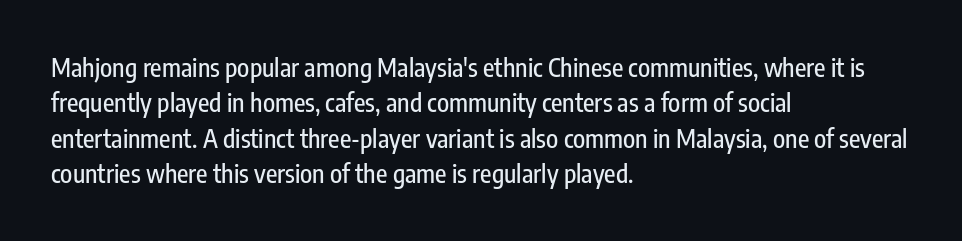
The line texture is even and compact thanks to regular tracking. Glance below the letters and you will spot only blank space. It's the straight-up-and-down kind of type. Each line starts at the same left margin while the right side varies. Reading down the column, the eye jumps a familiar distance to each next line.
